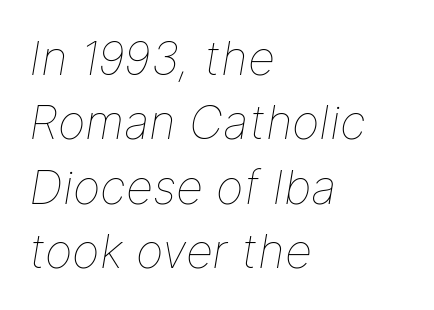
The image shows 47 px thin type, italic (leaning right); set left-aligned, normal line spacing (1.37x), normal letter spacing, not underlined; low stroke contrast and a medium x-height.
